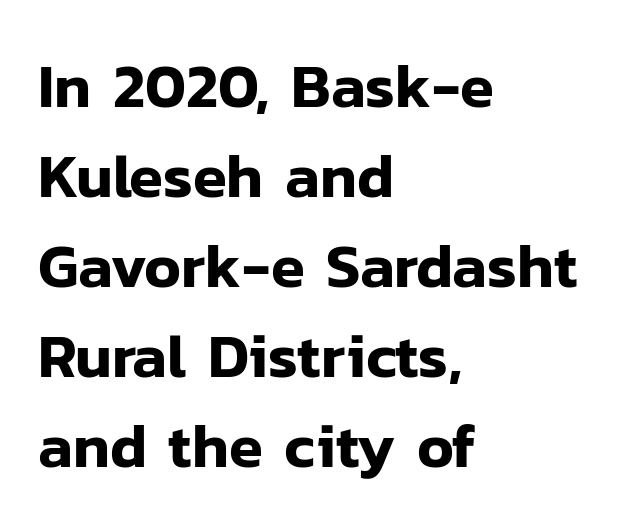
{"serif": "no", "italic": "no", "width": "normal", "stroke_contrast": "low", "x_height": "medium", "monospaced": "no", "underline": "no", "align": "left", "line_spacing": "normal", "line_spacing_ratio": 1.45, "letter_spacing": "normal", "letter_spacing_em": 0.0, "glyph_px": 62}
